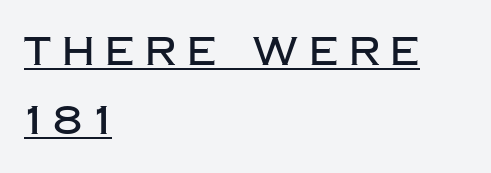
The image shows 39 px sans-serif type, upright; set left-aligned, line spacing 1.78x, unusually wide letter spacing (+0.28 em), underlined; low stroke contrast and a large x-height.
